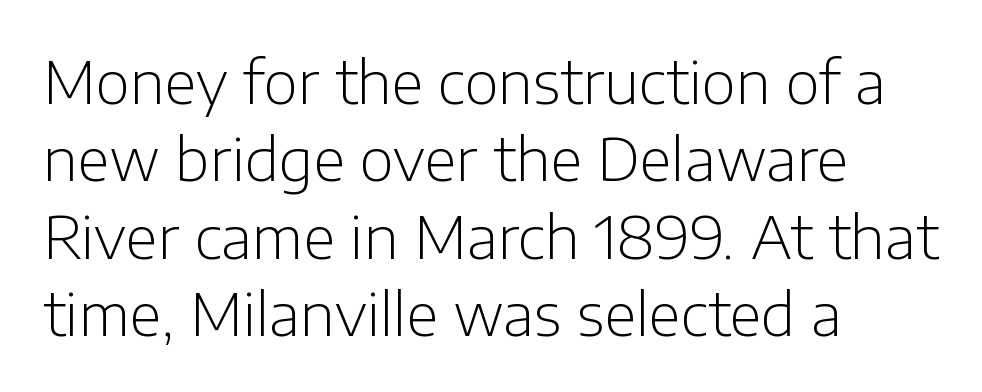
Q: Is the text bold? A: No.
Q: Is the text italic (slanted)? A: No, it is upright.
Q: Is the typeface a serif or a sans-serif typeface? A: Sans-serif.
Q: Is the text underlined? A: No.
Q: How is the paragraph aligned? A: Left-aligned.
Q: Is the spacing between letters normal or unusually wide? A: Normal.
Q: Is the spacing between lines tight, normal or loose? A: Normal.
Q: Width (condensed, normal, or wide)? A: Normal.
Q: Stroke contrast? A: Low.
Q: x-height? A: Medium.
Q: Monospaced? A: No.
